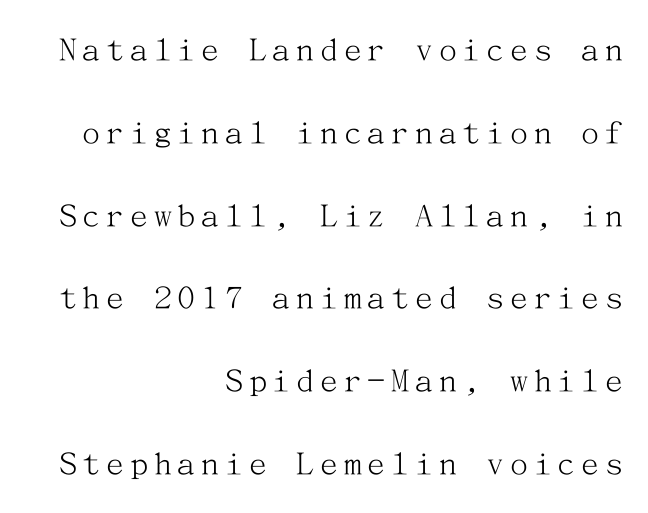
Italic: no, the glyphs are upright roman. Line ends are locked; line starts wander. Regarding serifs, this sample has them. Any mark beneath the type? The region is blank.
